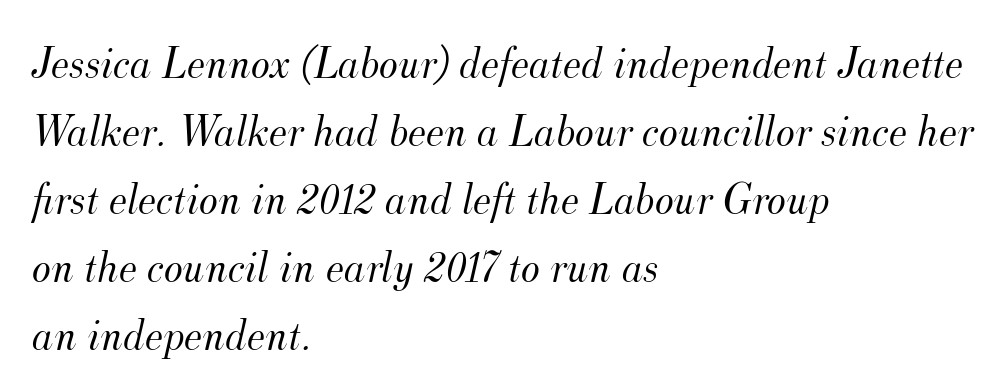
Q: Is the text bold? A: No.
Q: Is the text italic (slanted)? A: Yes, it leans right by about 12 degrees.
Q: Is the typeface a serif or a sans-serif typeface? A: Serif.
Q: Is the text underlined? A: No.
Q: How is the paragraph aligned? A: Left-aligned.
Q: Is the spacing between letters normal or unusually wide? A: Normal.
Q: Is the spacing between lines tight, normal or loose? A: Normal.
Q: Width (condensed, normal, or wide)? A: Normal.
Q: Stroke contrast? A: Medium.
Q: x-height? A: Small.
Q: Monospaced? A: No.
